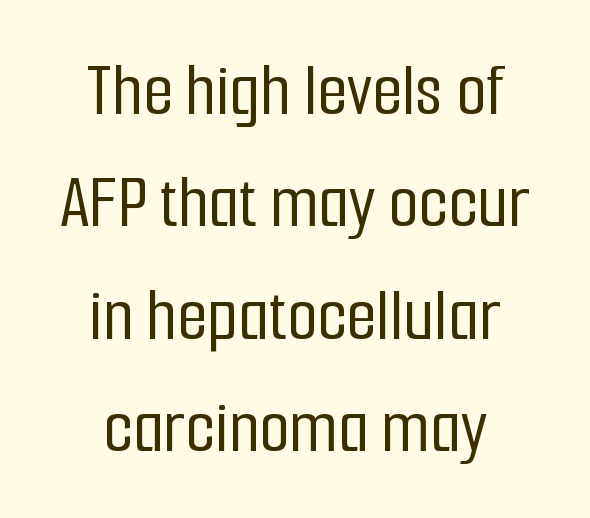
Q: Is the text italic (slanted)? A: No, it is upright.
Q: Is the typeface a serif or a sans-serif typeface? A: Sans-serif.
Q: Is the text underlined? A: No.
Q: How is the paragraph aligned? A: Centered.
Q: Is the spacing between letters normal or unusually wide? A: Normal.
Q: Is the spacing between lines tight, normal or loose? A: Normal.
Q: Width (condensed, normal, or wide)? A: Condensed.
Q: Stroke contrast? A: Low.
Q: x-height? A: Medium.
Q: Monospaced? A: No.
